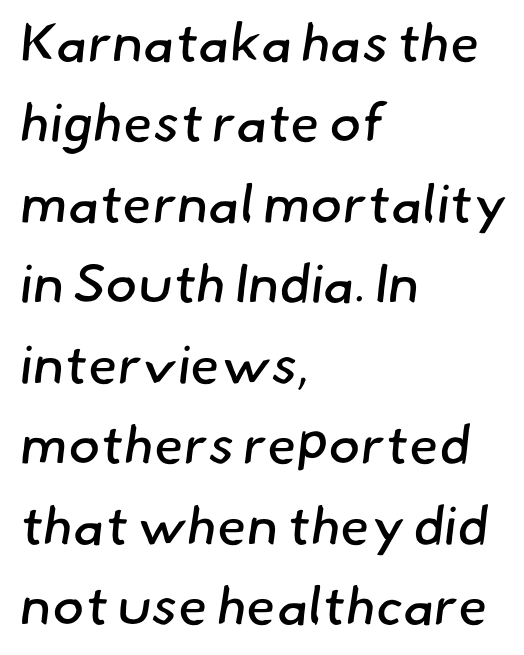
Reading down the column, the eye jumps a familiar distance to each next line. These lines stack with their left ends in a neat column. The typeface has the unassuming heft of standard copy or less. Characters follow at the spacing the type designer built in.
